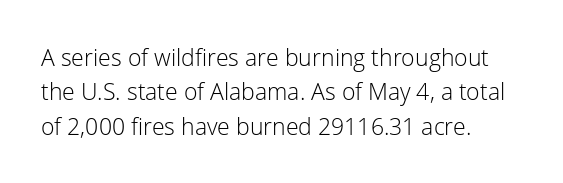
The image shows 23 px text type, upright; set left-aligned, normal line spacing (1.49x), normal letter spacing, not underlined.
